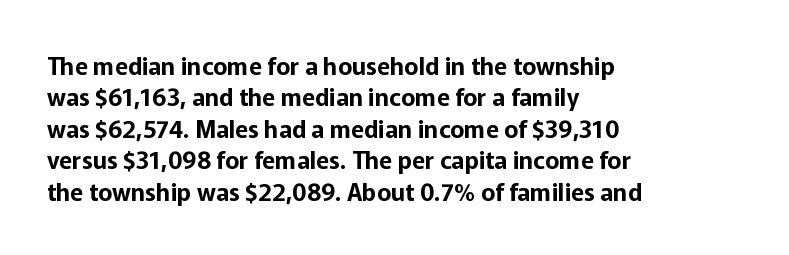
Here the glyphs are tracked normally, forming tight word shapes. Type without underlining. A roman cut, with each character standing at attention. A classic flush-left, rag-right setting is used for this passage.
